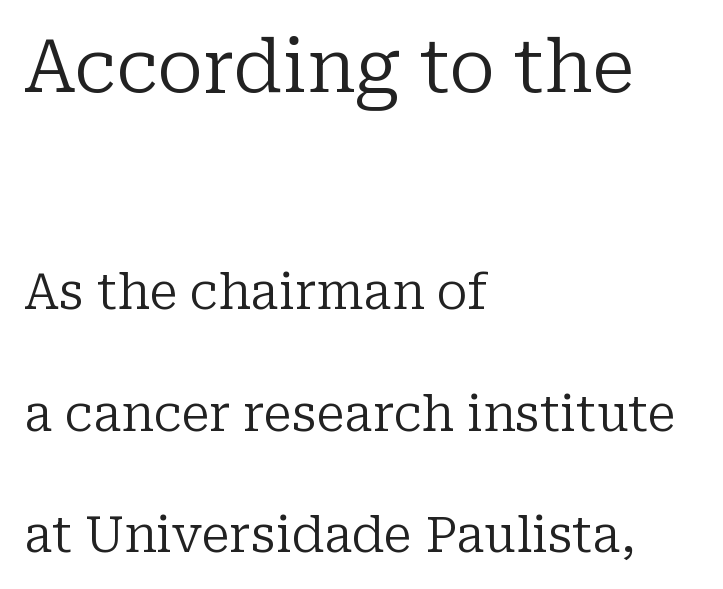
Q: Is the text bold? A: No.
Q: Is the text italic (slanted)? A: No, it is upright.
Q: Is the typeface a serif or a sans-serif typeface? A: Serif.
Q: Is the text underlined? A: No.
Q: How is the paragraph aligned? A: Left-aligned.
Q: Is the spacing between letters normal or unusually wide? A: Normal.
Q: Is the spacing between lines tight, normal or loose? A: Loose.
Q: Which block of text is set in a larger size, the first (top) or the second (bottom)? A: The first (top) one.
Q: Width (condensed, normal, or wide)? A: Normal.
Q: Stroke contrast? A: Low.
Q: x-height? A: Medium.
Q: Monospaced? A: No.
